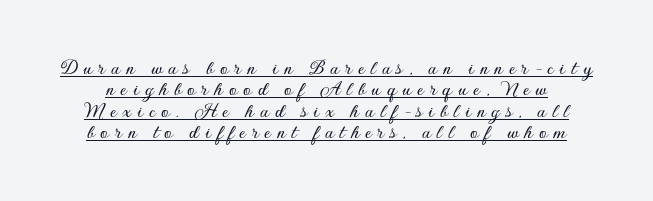
Decoration check: the copy is underlined. Baseline-to-baseline distance is barely more than the letter height. How are the letters spaced? Widely, with obvious added tracking.
